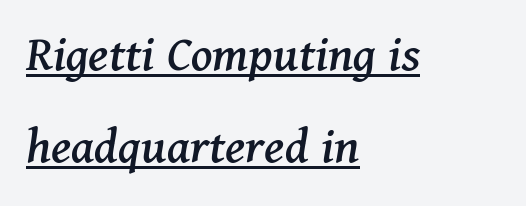
The image shows 53 px serif type, italic (leaning right); set left-aligned, line spacing 1.74x, normal letter spacing, underlined; medium stroke contrast and a medium x-height.
